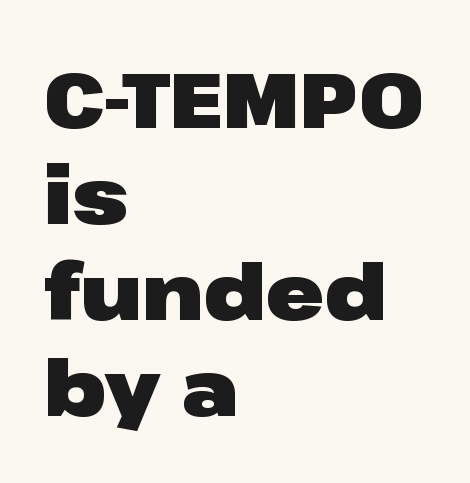
{"serif": "no", "italic": "no", "bold": "yes", "weight": "heavy", "width": "wide", "stroke_contrast": "low", "x_height": "medium", "monospaced": "no", "underline": "no", "align": "left", "line_spacing_ratio": 1.23, "letter_spacing": "normal", "letter_spacing_em": 0.0, "glyph_px": 78}
